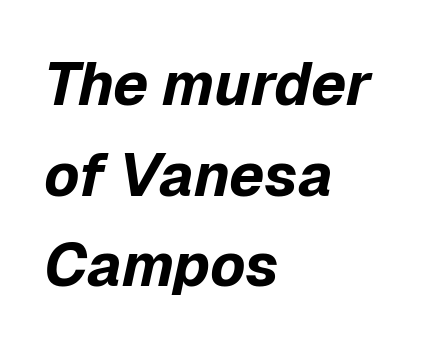
{"italic": "yes", "lean": "right", "slant_degrees": 12, "bold": "yes", "weight": "bold", "width": "normal", "stroke_contrast": "low", "x_height": "medium", "monospaced": "no", "underline": "no", "align": "left", "line_spacing": "normal", "line_spacing_ratio": 1.51, "letter_spacing": "normal", "letter_spacing_em": 0.0, "glyph_px": 60}
